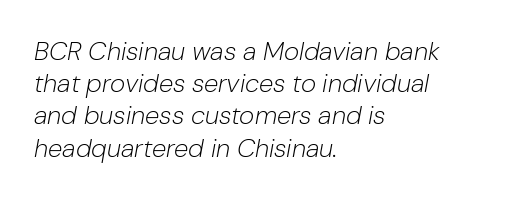
Casual observation: everything's shoved over to the left. Counters stay open thanks to moderate or lighter strokes. The space directly below the letters is spotless. Compared with ordinary roman type, these characters are visibly tilted.
